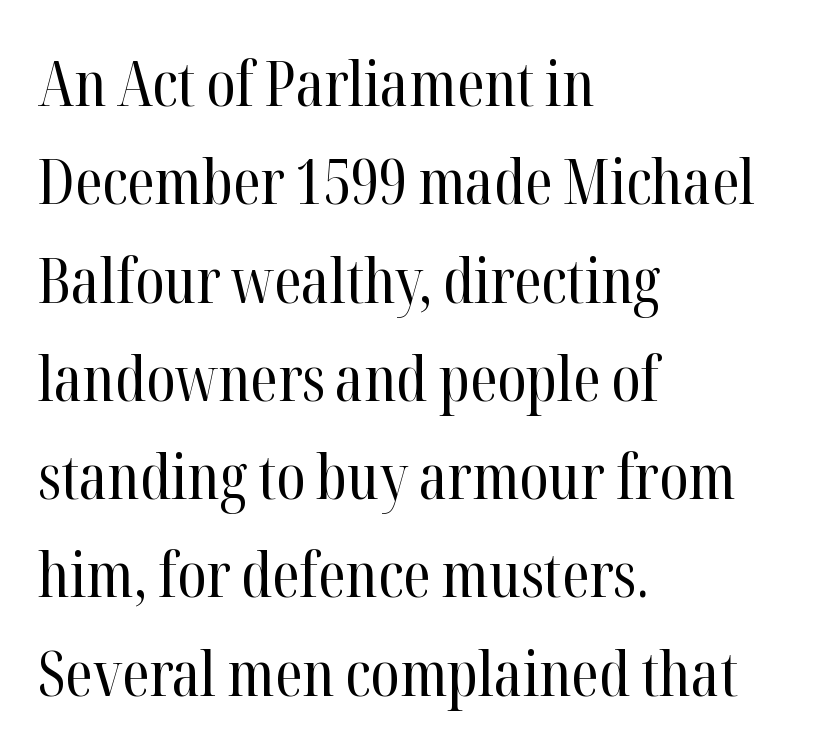
Q: Is the text bold? A: No.
Q: Is the text italic (slanted)? A: No, it is upright.
Q: Is the typeface a serif or a sans-serif typeface? A: Serif.
Q: Is the text underlined? A: No.
Q: How is the paragraph aligned? A: Left-aligned.
Q: Is the spacing between letters normal or unusually wide? A: Normal.
Q: Is the spacing between lines tight, normal or loose? A: Normal.
Q: Width (condensed, normal, or wide)? A: Condensed.
Q: Stroke contrast? A: High.
Q: x-height? A: Medium.
Q: Monospaced? A: No.
